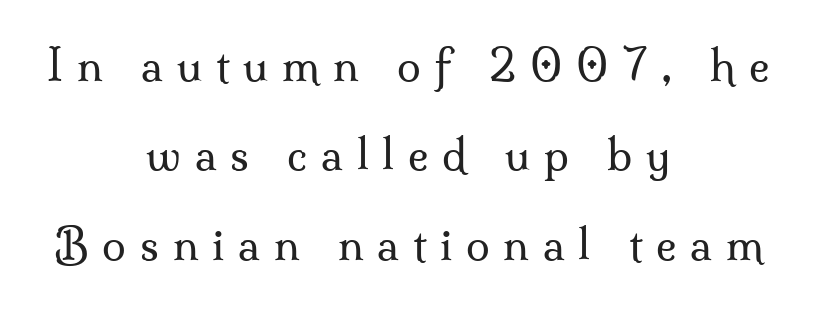
The image shows 43 px regular-weight serif type, upright; set centered, loose line spacing (2.08x), unusually wide letter spacing (+0.32 em), not underlined; medium stroke contrast and a small x-height.
